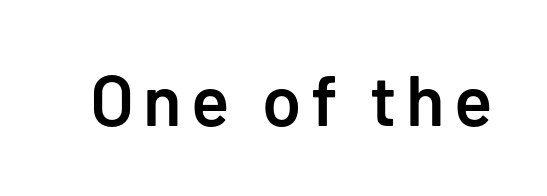
The image shows 71 px semibold sans-serif type, upright; set not underlined; low stroke contrast and a medium x-height.
